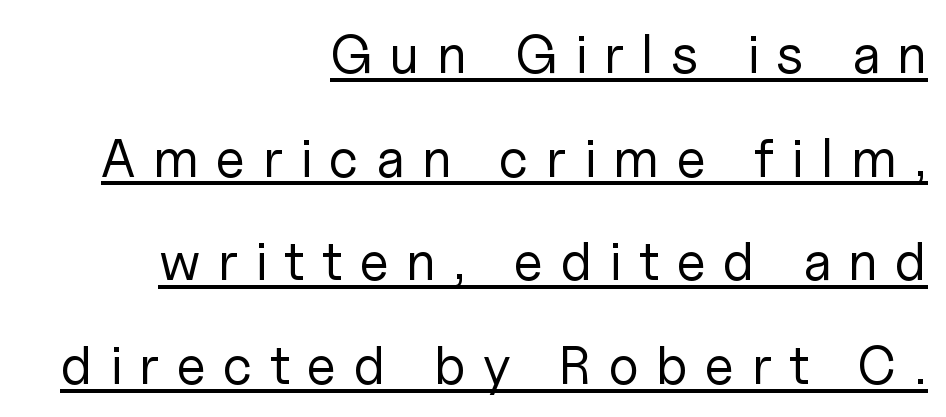
{"serif": "no", "italic": "no", "bold": "no", "weight": "regular", "width": "normal", "stroke_contrast": "low", "x_height": "medium", "monospaced": "no", "underline": "yes", "align": "right", "line_spacing": "loose", "line_spacing_ratio": 1.92, "letter_spacing": "wide", "letter_spacing_em": 0.32, "glyph_px": 54}
